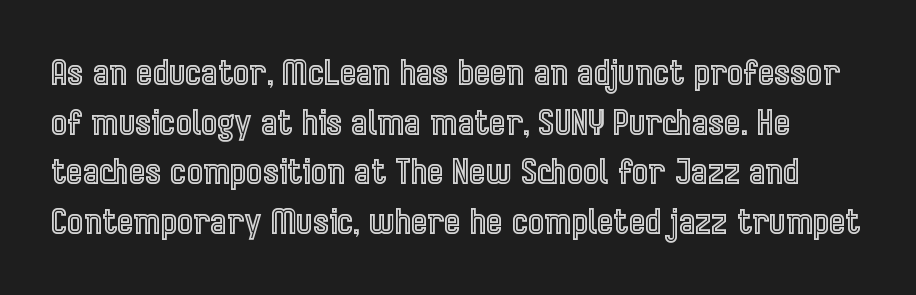
Q: Is the text italic (slanted)? A: No, it is upright.
Q: Is the text underlined? A: No.
Q: Is the spacing between letters normal or unusually wide? A: Normal.
Q: Is the spacing between lines tight, normal or loose? A: Normal.
Q: Width (condensed, normal, or wide)? A: Condensed.
Q: x-height? A: Medium.
Q: Monospaced? A: No.
